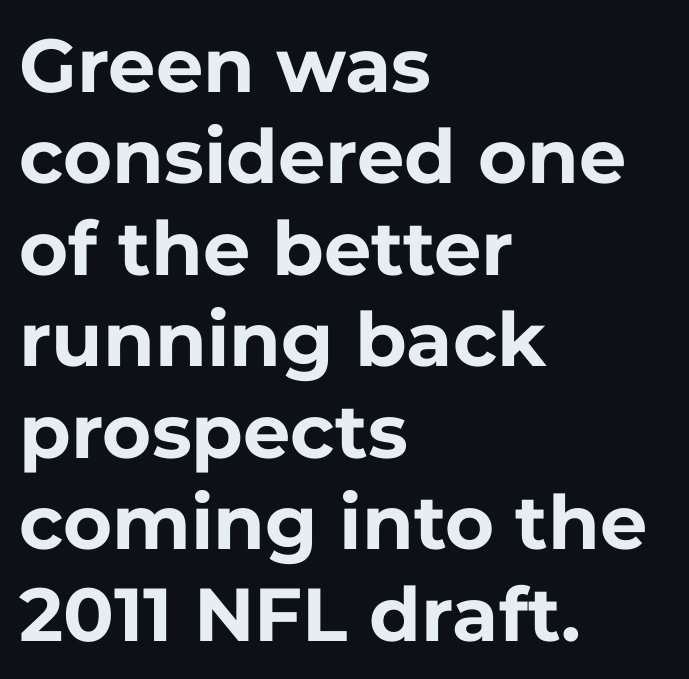
{"serif": "no", "italic": "no", "bold": "yes", "weight": "bold", "width": "normal", "stroke_contrast": "low", "x_height": "medium", "monospaced": "no", "underline": "no", "align": "left", "line_spacing_ratio": 1.22, "letter_spacing": "normal", "letter_spacing_em": 0.0, "glyph_px": 75}
